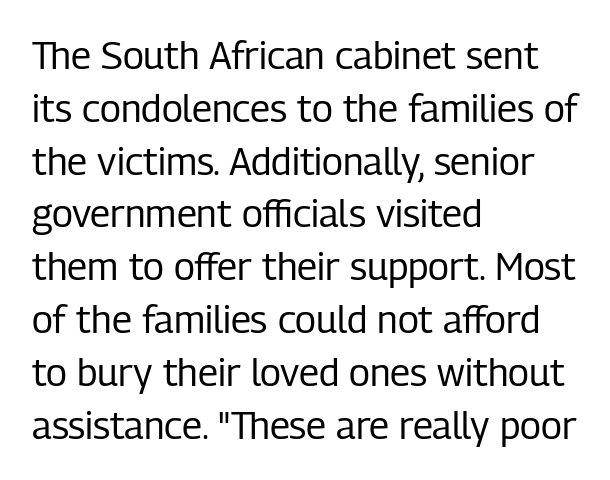
{"serif": "no", "italic": "no", "bold": "no", "weight": "regular", "width": "condensed", "stroke_contrast": "low", "x_height": "medium", "monospaced": "no", "underline": "no", "align": "left", "line_spacing": "normal", "line_spacing_ratio": 1.39, "letter_spacing": "normal", "letter_spacing_em": 0.0, "glyph_px": 38}
